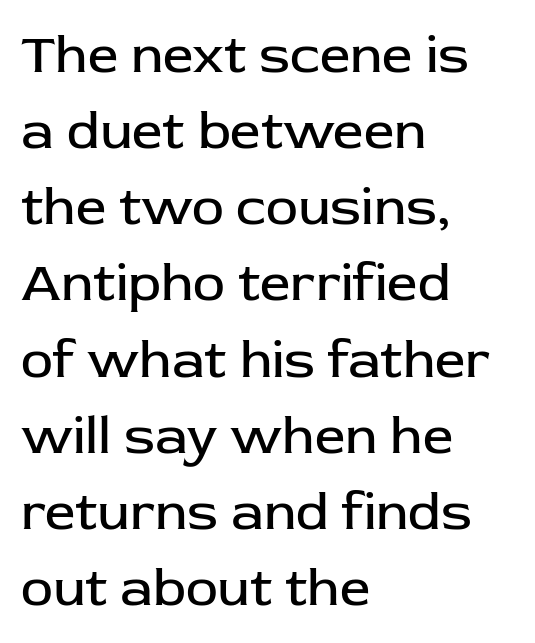
The image shows 54 px regular-weight sans-serif type, upright; set left-aligned, normal line spacing (1.41x), normal letter spacing, not underlined; low stroke contrast and a medium x-height.
